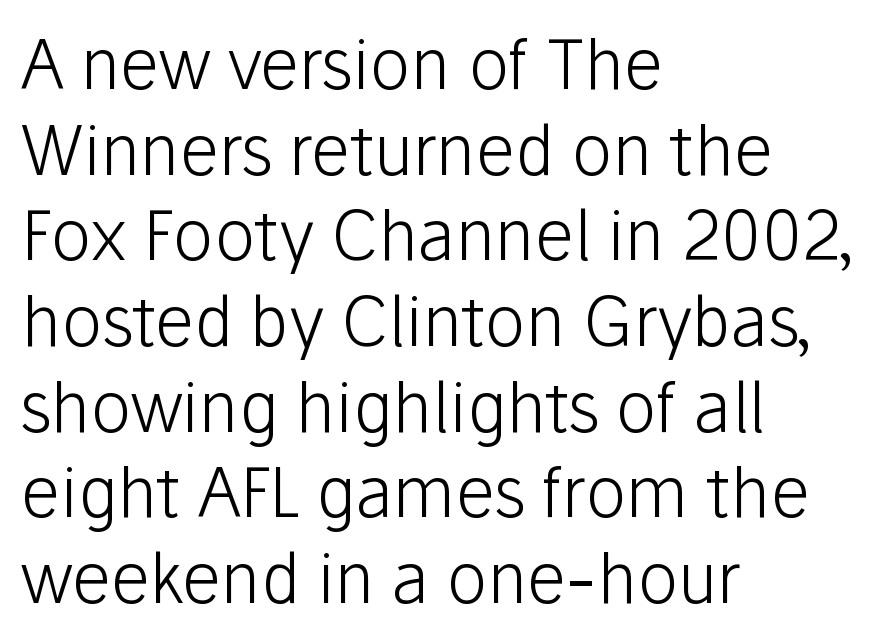
Q: Is the text bold? A: No.
Q: Is the text italic (slanted)? A: No, it is upright.
Q: Is the typeface a serif or a sans-serif typeface? A: Sans-serif.
Q: Is the text underlined? A: No.
Q: How is the paragraph aligned? A: Left-aligned.
Q: Is the spacing between letters normal or unusually wide? A: Normal.
Q: Is the spacing between lines tight, normal or loose? A: Normal.
Q: Width (condensed, normal, or wide)? A: Normal.
Q: Stroke contrast? A: Low.
Q: x-height? A: Medium.
Q: Monospaced? A: No.
